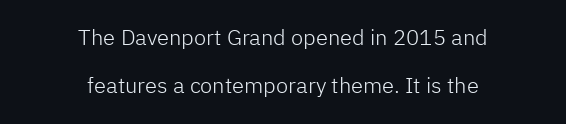
{"italic": "no", "bold": "no", "underline": "no", "align": "center", "line_spacing": "loose", "line_spacing_ratio": 2.16, "letter_spacing": "normal", "letter_spacing_em": 0.0, "glyph_px": 22}
